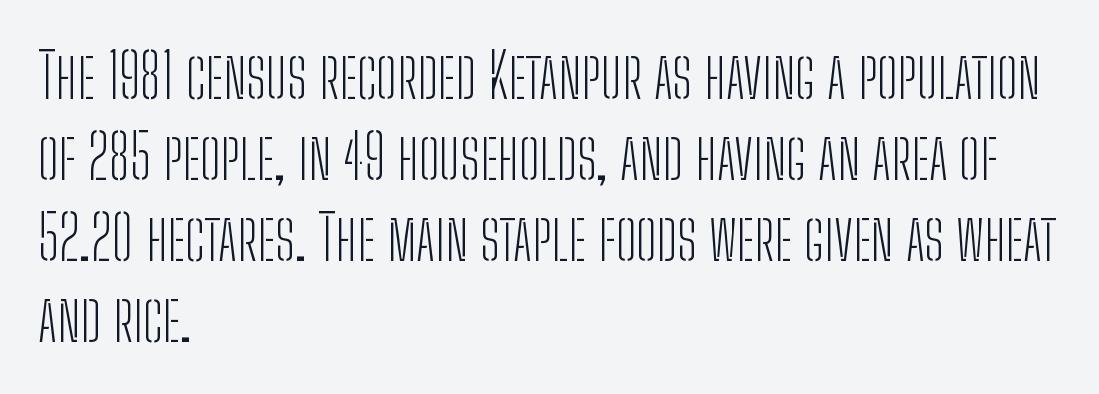
{"serif": "no", "italic": "no", "bold": "no", "weight": "light", "width": "condensed", "stroke_contrast": "low", "x_height": "medium", "monospaced": "no", "underline": "no", "align": "left", "line_spacing": "normal", "line_spacing_ratio": 1.33, "letter_spacing": "normal", "letter_spacing_em": 0.0, "glyph_px": 61}
